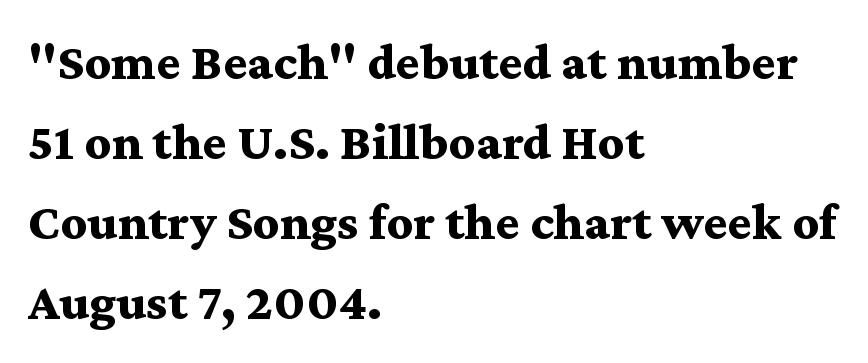
The zone under the glyphs is completely vacant. Notice how the stems are strictly vertical — no italics here. Caption: bold face, heavy strokes. The compositor pushed each line to the left boundary. This rendering employs a face with finishing strokes, i.e., a serif.
